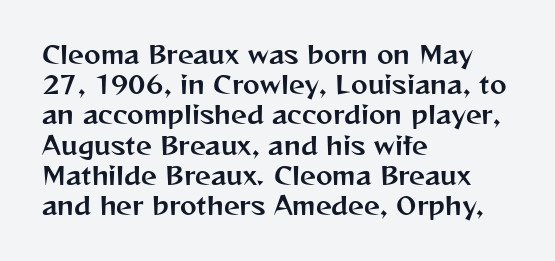
Q: Is the text italic (slanted)? A: No, it is upright.
Q: Is the text underlined? A: No.
Q: How is the paragraph aligned? A: Left-aligned.
Q: Is the spacing between letters normal or unusually wide? A: Normal.
